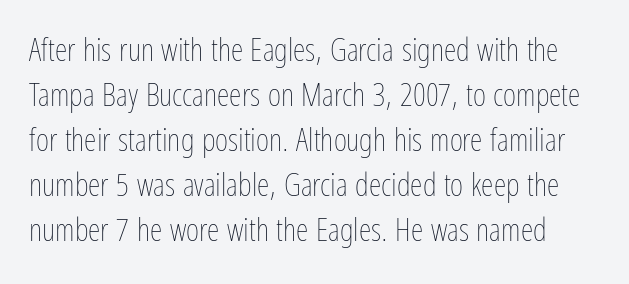
The image shows 32 px thin, condensed type, upright; set normal line spacing (1.41x), normal letter spacing, not underlined; low stroke contrast and a medium x-height.
